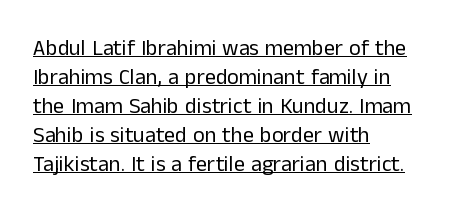
The image shows 22 px text type, upright; set left-aligned, normal line spacing (1.32x), normal letter spacing, underlined.
